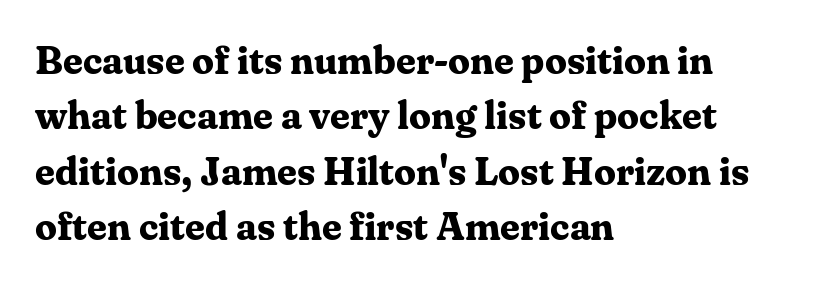
{"serif": "yes", "italic": "no", "bold": "yes", "weight": "bold", "width": "normal", "stroke_contrast": "medium", "x_height": "medium", "monospaced": "no", "underline": "no", "align": "left", "line_spacing": "normal", "line_spacing_ratio": 1.42, "letter_spacing": "normal", "letter_spacing_em": 0.0, "glyph_px": 39}
